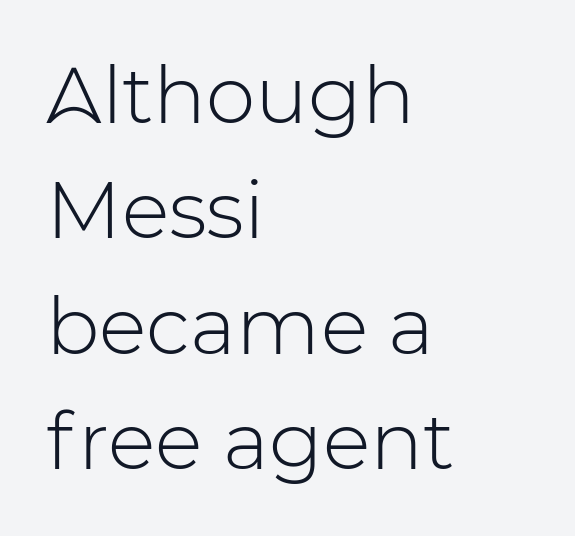
Q: Is the text bold? A: No.
Q: Is the text italic (slanted)? A: No, it is upright.
Q: Is the typeface a serif or a sans-serif typeface? A: Sans-serif.
Q: Is the text underlined? A: No.
Q: How is the paragraph aligned? A: Left-aligned.
Q: Is the spacing between letters normal or unusually wide? A: Normal.
Q: Is the spacing between lines tight, normal or loose? A: Normal.
Q: Width (condensed, normal, or wide)? A: Normal.
Q: Stroke contrast? A: Low.
Q: x-height? A: Medium.
Q: Monospaced? A: No.
